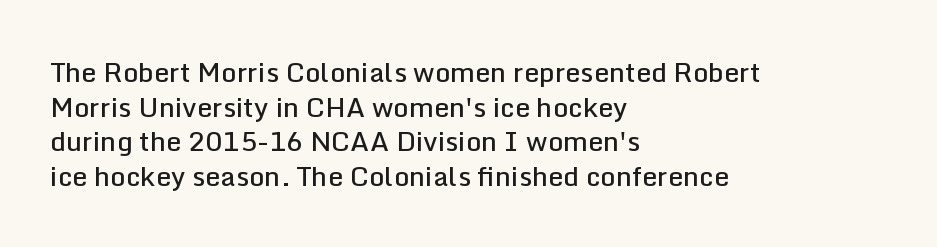
The image shows 27 px text type, upright; set left-aligned, normal line spacing (1.28x), normal letter spacing, not underlined.
